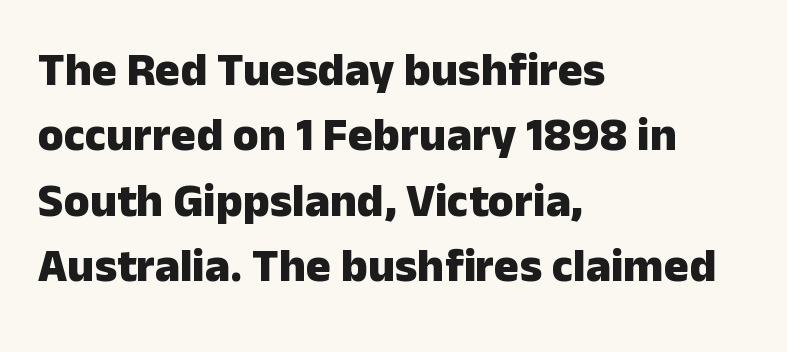
The image shows 47 px heavy sans-serif type, upright; set left-aligned, normal line spacing (1.39x), normal letter spacing, not underlined; low stroke contrast and a medium x-height.
